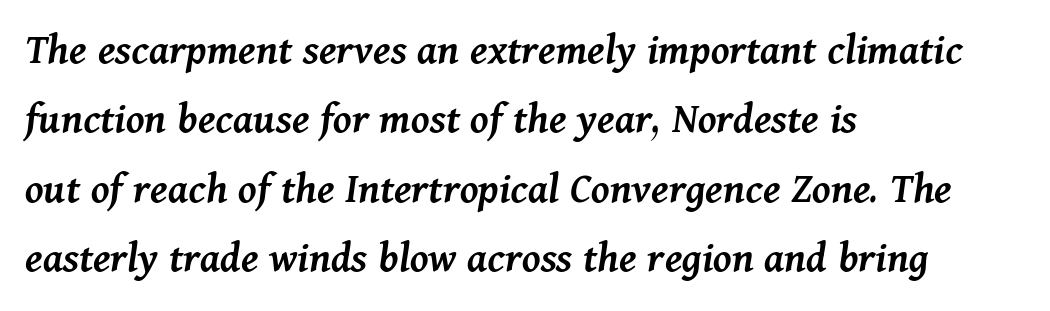
This is oblique type, the kind used for emphasis or titles. Note the varied advance widths — an 'i' is clearly narrower than an 'm'. Standard letterfit; no display-style spreading of the glyphs. Evenly set lines give the paragraph a standard silhouette.
